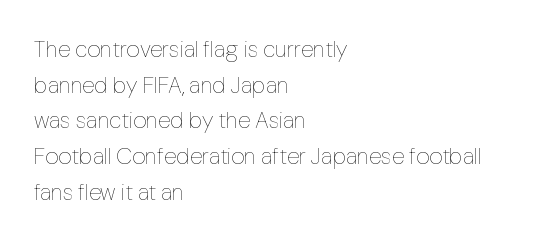
Baseline-to-baseline distance is the conventional proportion of letter height. The passage is arranged the way most books set body copy — flush left. The glyphs are unaccompanied by any horizontal stroke below them. The gaps between neighbouring characters are ordinary and unremarkable.
